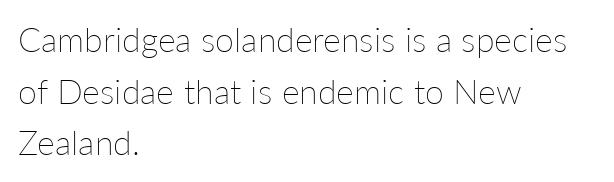
Q: Is the text bold? A: No.
Q: Is the text italic (slanted)? A: No, it is upright.
Q: Is the text underlined? A: No.
Q: How is the paragraph aligned? A: Left-aligned.
Q: Is the spacing between letters normal or unusually wide? A: Normal.
Q: Is the spacing between lines tight, normal or loose? A: Normal.
Q: Width (condensed, normal, or wide)? A: Normal.
Q: Stroke contrast? A: Low.
Q: x-height? A: Medium.
Q: Monospaced? A: No.
